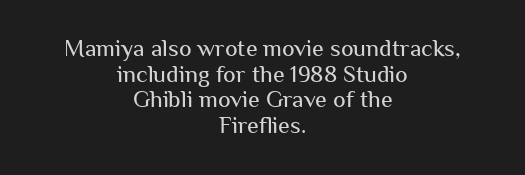
The image shows 24 px text type, upright; set centered, tight line spacing (1.07x), normal letter spacing, not underlined.
